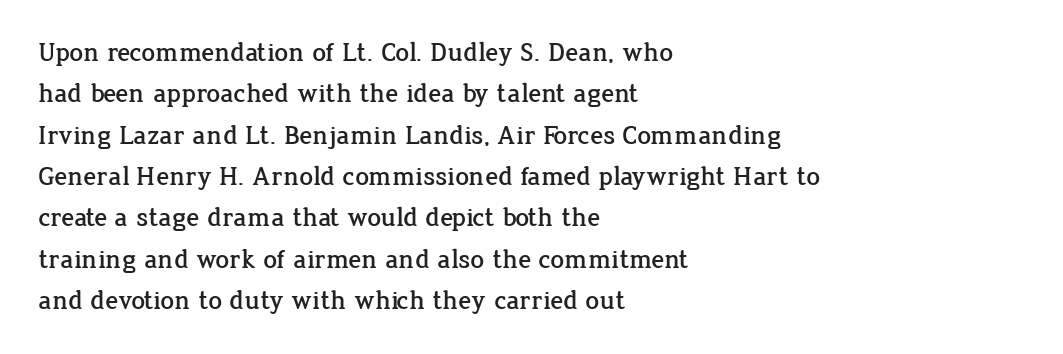
Successive baselines arrive at the customary interval. Short and long lines alike share a common starting point at left. Italic: no, the glyphs are upright roman. Short note: letters normally spaced. Quick note: underline off.
